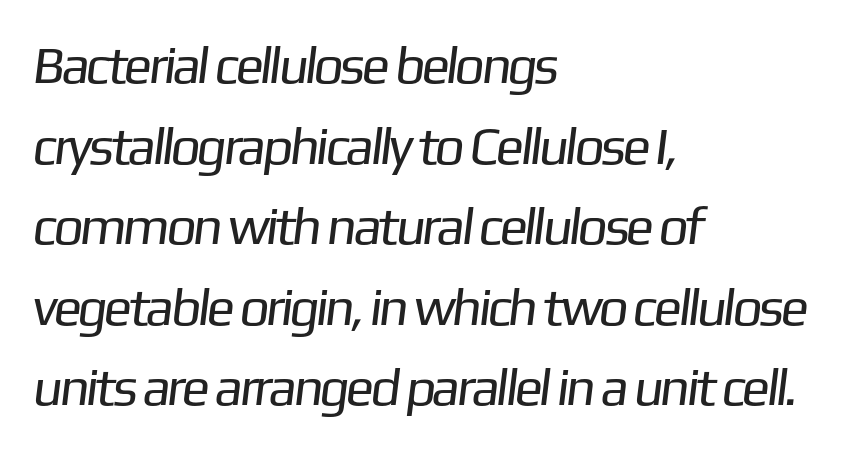
{"serif": "no", "bold": "no", "weight": "regular", "width": "normal", "stroke_contrast": "low", "x_height": "medium", "monospaced": "no", "underline": "no", "align": "left", "line_spacing": "normal", "line_spacing_ratio": 1.52, "letter_spacing": "normal", "letter_spacing_em": 0.0, "glyph_px": 53}
